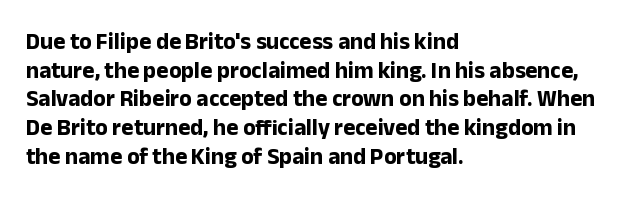
Q: Is the text bold? A: Yes.
Q: Is the text italic (slanted)? A: No, it is upright.
Q: Is the text underlined? A: No.
Q: How is the paragraph aligned? A: Left-aligned.
Q: Is the spacing between letters normal or unusually wide? A: Normal.
Q: Is the spacing between lines tight, normal or loose? A: Normal.
